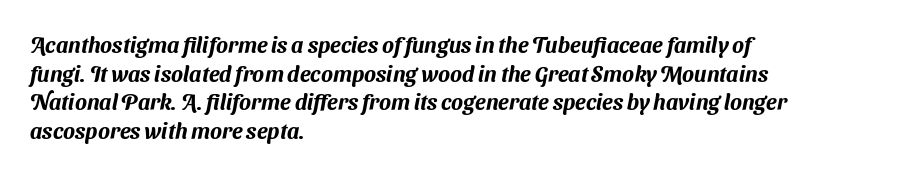
Just letters on the line, the space beneath them empty. This block has exactly the height ordinary leading produces. Letter spacing: default. These lines are set flush left with a ragged right edge.
